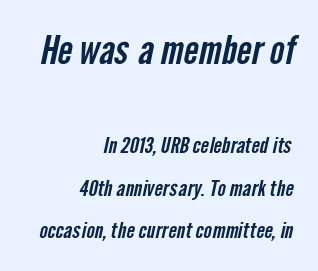
Characters follow at the spacing the type designer built in. The passage shown begins with its larger block and ends with its smaller one. Observe the absence of serifs on each vertical stroke in this sample. Looks like regular typesetting: each glyph gets only the width it needs. Short and long lines alike share a common ending point at right. Baseline-to-baseline distance is far greater than the letter height.
